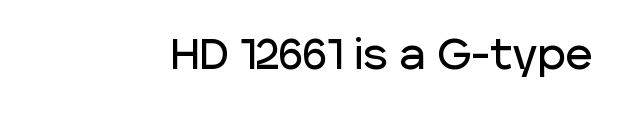
The image shows 42 px sans-serif type, upright; set normal letter spacing, not underlined; low stroke contrast and a large x-height.
